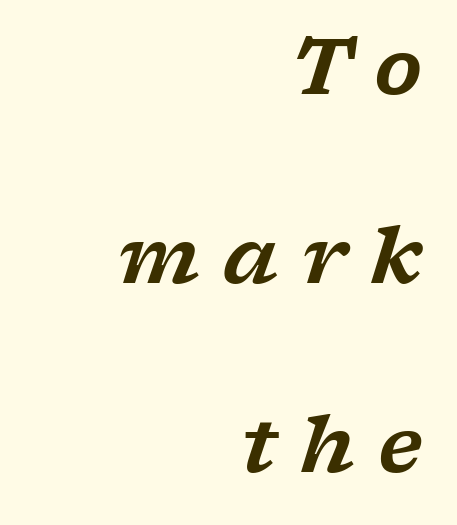
{"serif": "yes", "italic": "yes", "lean": "right", "slant_degrees": 17, "width": "wide", "stroke_contrast": "low", "x_height": "medium", "monospaced": "no", "underline": "no", "align": "right", "line_spacing": "loose", "line_spacing_ratio": 2.42, "letter_spacing": "wide", "letter_spacing_em": 0.3, "glyph_px": 78}
